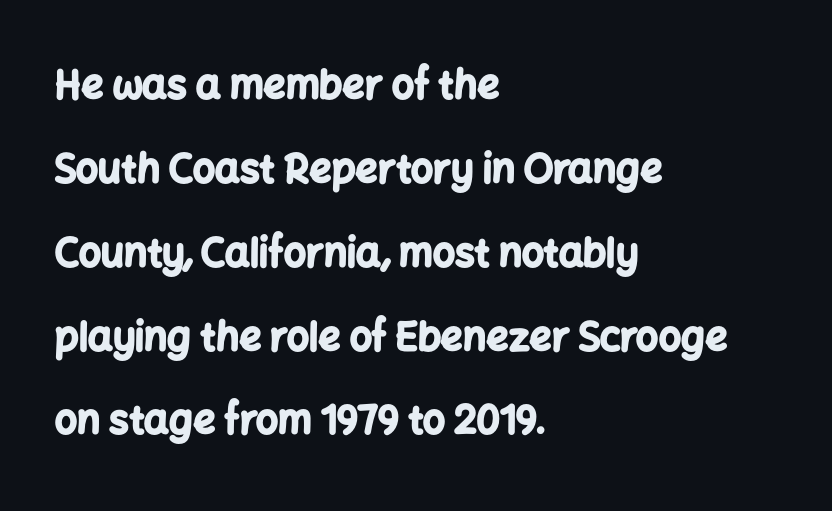
The image shows 39 px bold sans-serif type, upright; set left-aligned, loose line spacing (2.15x), normal letter spacing, not underlined; low stroke contrast and a medium x-height.
